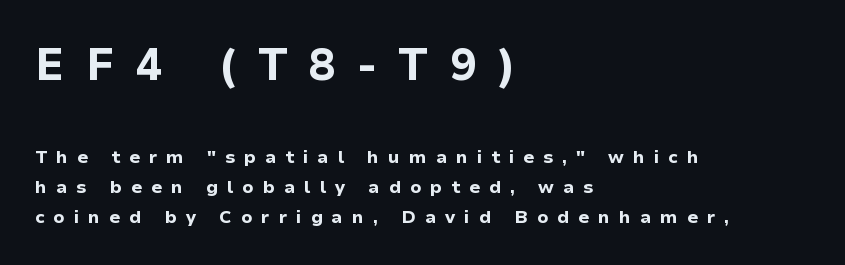
The image shows 44 px bold sans-serif type, upright; set left-aligned, normal line spacing (1.67x), unusually wide letter spacing (+0.49 em), not underlined; the first (top) block is 2.44x larger; low stroke contrast and a medium x-height.
